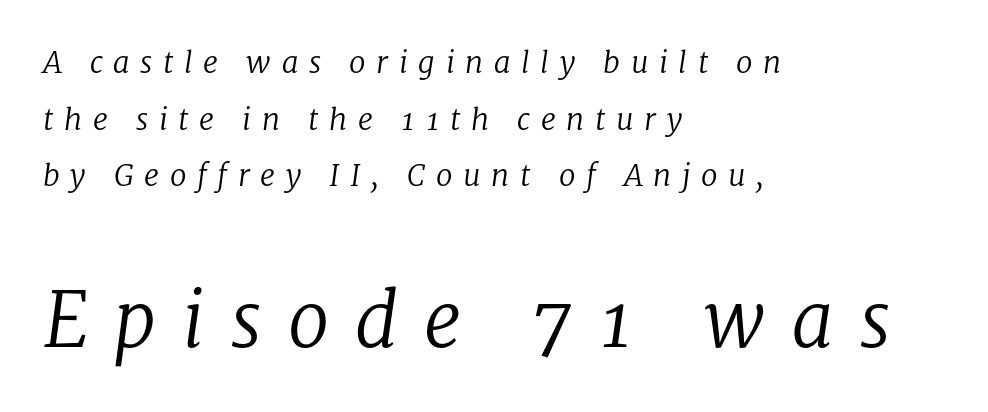
{"serif": "yes", "italic": "yes", "lean": "right", "slant_degrees": 8, "bold": "no", "weight": "regular", "width": "normal", "stroke_contrast": "low", "x_height": "medium", "monospaced": "no", "underline": "no", "align": "left", "line_spacing_ratio": 1.89, "letter_spacing": "wide", "letter_spacing_em": 0.35, "larger_block": "second", "size_ratio": 2.5, "glyph_px": 75}
